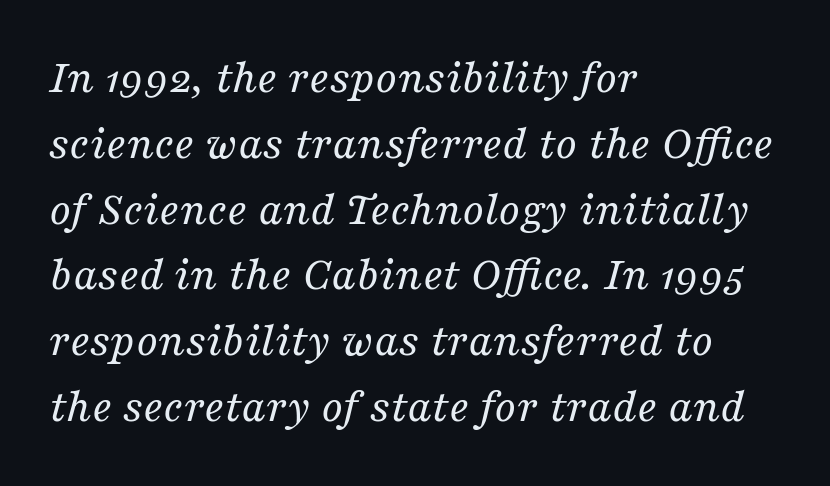
Interline gaps are of average width in this sample. The strokes carry an ordinary text weight at most. Do the characters align in a grid? No, the font is proportional. The string is rendered with underlining switched off.
